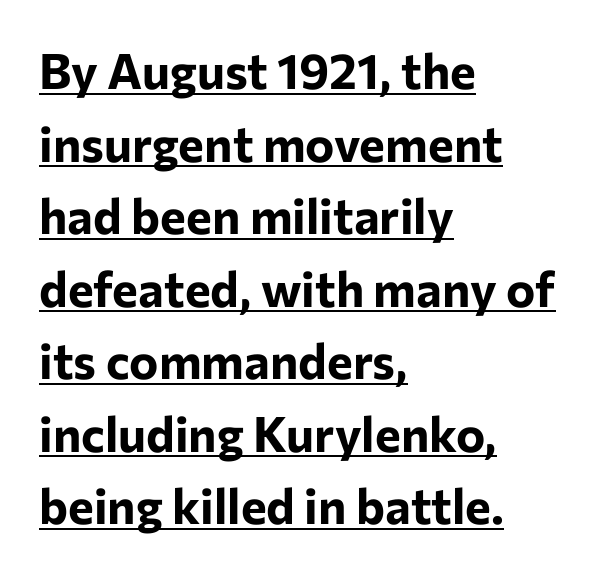
Underlining? Definitely there. Leading matches the norm, producing a regular column. Caption: multi-line text, flush left, ragged right. Words appear dense and cohesive because spacing is normal. No feet cap the strokes, marking this as sans-serif type.
